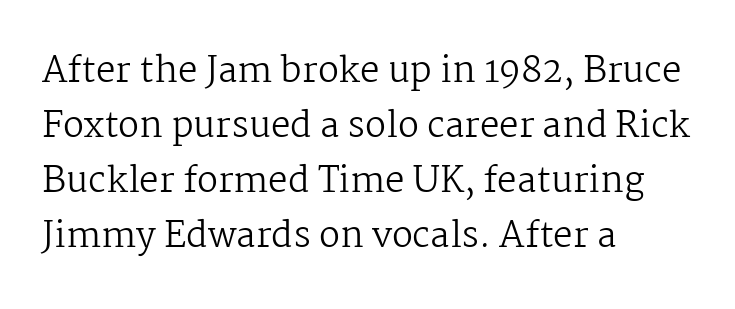
The image shows 35 px regular-weight serif type, upright; set left-aligned, normal line spacing (1.57x), normal letter spacing, not underlined; medium stroke contrast and a medium x-height.
